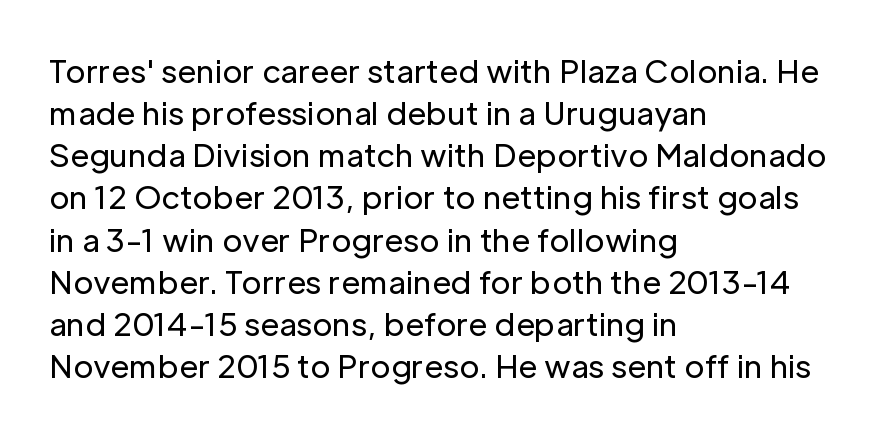
The image shows 31 px regular-weight sans-serif type, upright; set left-aligned, normal line spacing (1.36x), normal letter spacing, not underlined; low stroke contrast and a medium x-height.
